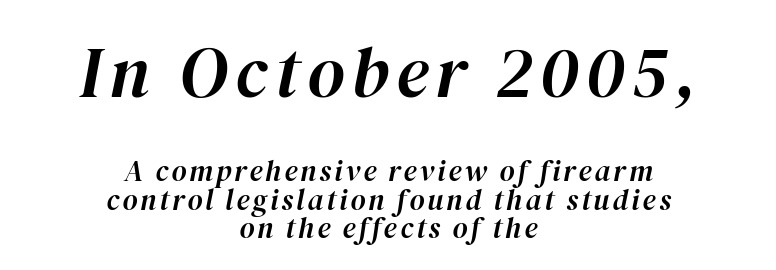
The image shows 72 px text type, italic (leaning right); set centered, tight line spacing (0.98x), not underlined; the first (top) block is 2.48x larger; high stroke contrast and a medium x-height.
